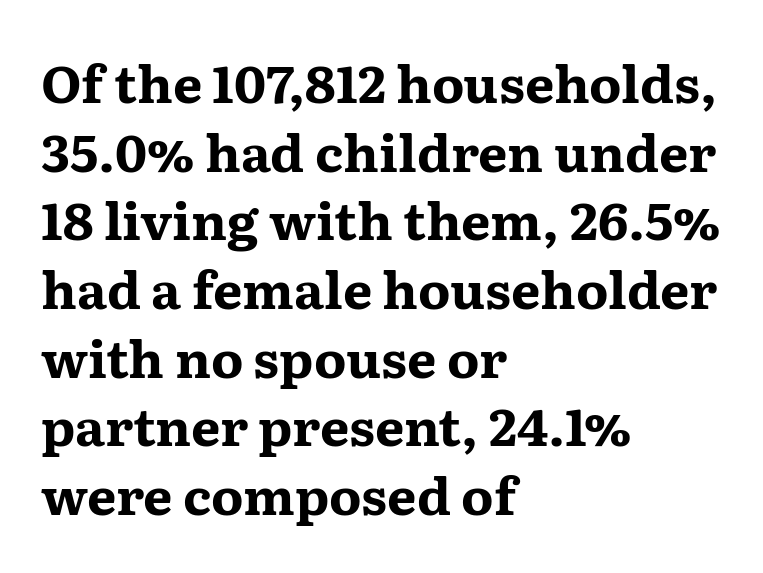
The image shows 52 px bold, wide serif type, upright; set left-aligned, normal line spacing (1.32x), normal letter spacing, not underlined; medium stroke contrast and a medium x-height.
